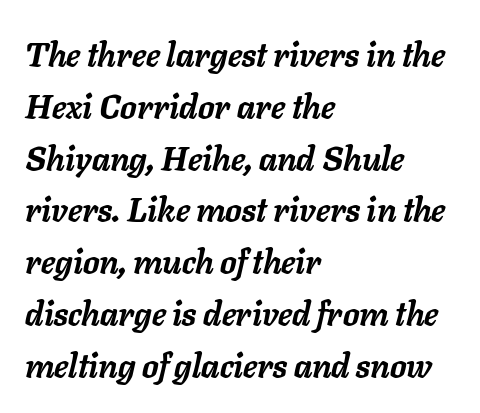
The image shows 33 px semibold type, italic (leaning right); set left-aligned, normal line spacing (1.57x), normal letter spacing, not underlined; low stroke contrast and a medium x-height.
